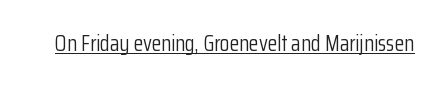
{"italic": "no", "bold": "no", "underline": "yes", "letter_spacing": "normal", "letter_spacing_em": 0.0, "glyph_px": 22}
